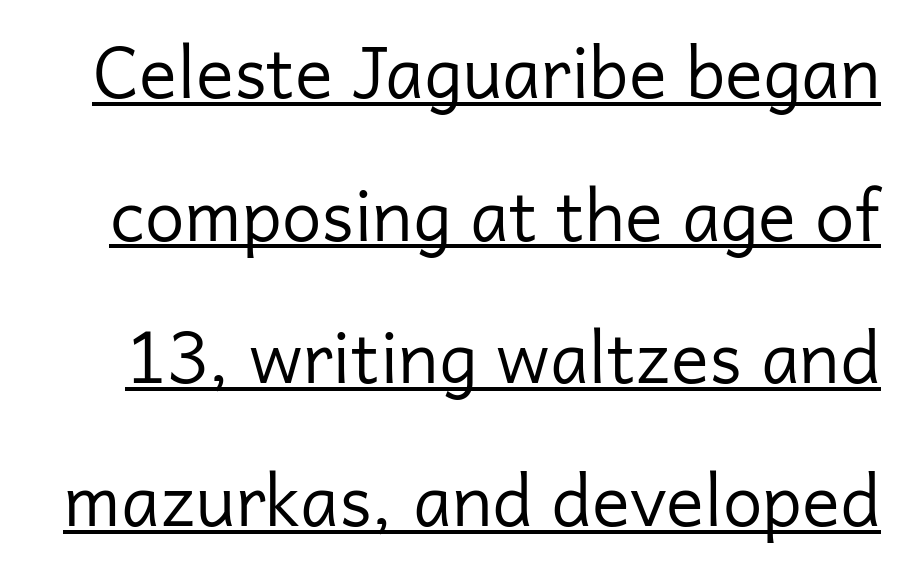
Q: Is the text bold? A: No.
Q: Is the text italic (slanted)? A: No, it is upright.
Q: Is the typeface a serif or a sans-serif typeface? A: Sans-serif.
Q: Is the text underlined? A: Yes.
Q: Is the spacing between letters normal or unusually wide? A: Normal.
Q: Is the spacing between lines tight, normal or loose? A: Loose.
Q: Width (condensed, normal, or wide)? A: Normal.
Q: Stroke contrast? A: Low.
Q: x-height? A: Medium.
Q: Monospaced? A: No.
